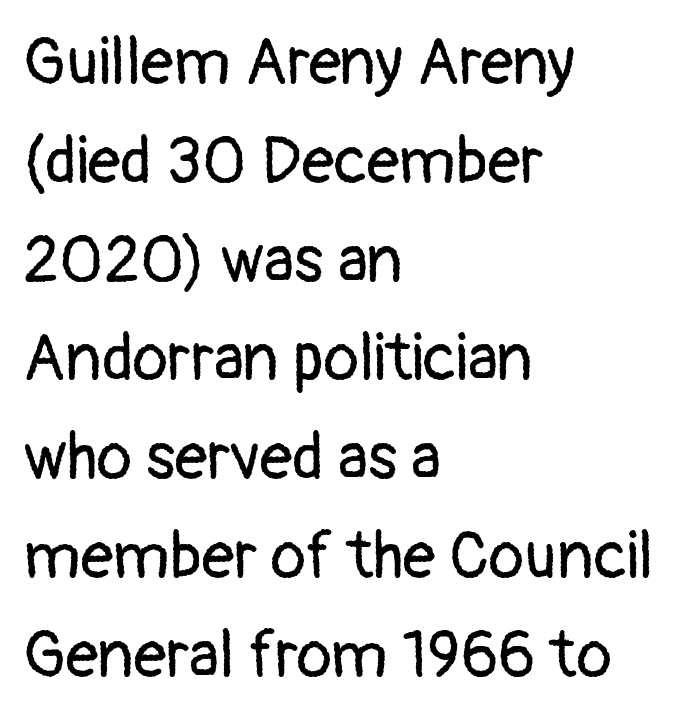
The image shows 65 px regular-weight sans-serif type, upright; set left-aligned, normal line spacing (1.52x), normal letter spacing, not underlined; low stroke contrast and a medium x-height.
